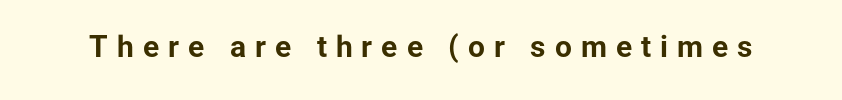
The image shows 30 px bold sans-serif type, upright; set unusually wide letter spacing (+0.3 em), not underlined; low stroke contrast and a medium x-height.
